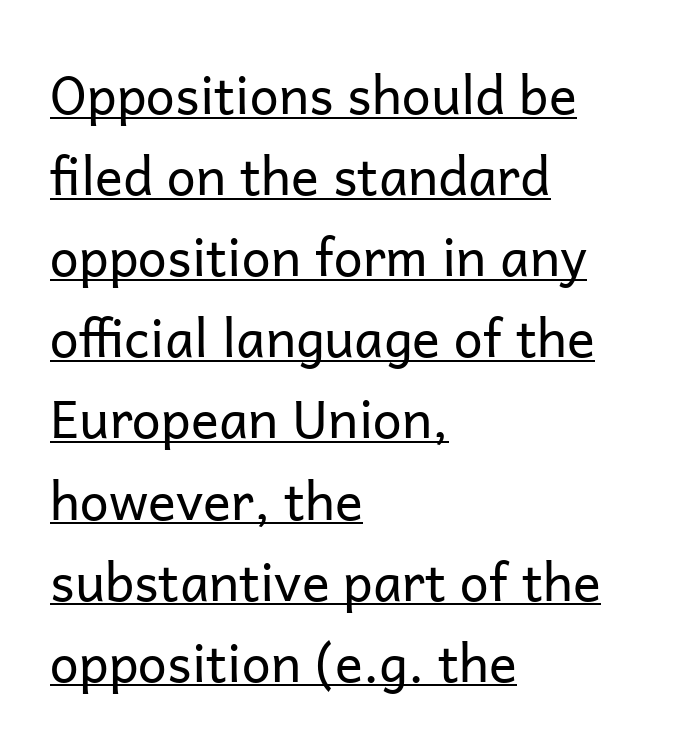
Varying glyph widths throughout — classic text-font behaviour. A typographer would call this underscored text. Summary of weight: not heavy and not bold. Does the lettering tilt? It doesn't — this is upright. Where is the straight margin? On the left.
